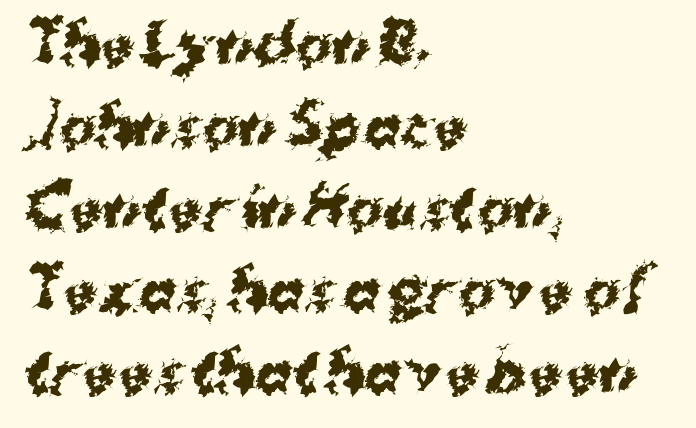
{"serif": "no", "bold": "yes", "weight": "bold", "width": "normal", "stroke_contrast": "medium", "x_height": "medium", "monospaced": "no", "underline": "no", "align": "left", "line_spacing": "normal", "line_spacing_ratio": 1.49, "letter_spacing": "normal", "letter_spacing_em": 0.0, "glyph_px": 55}
